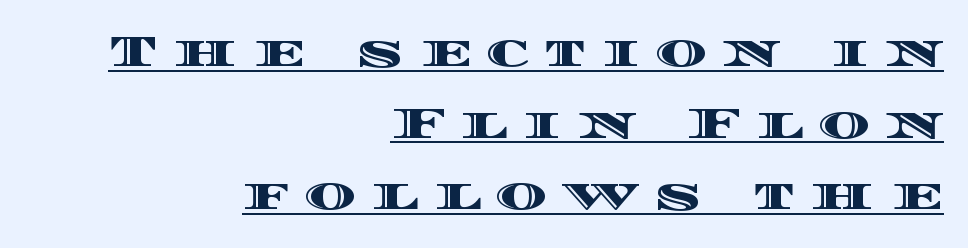
{"italic": "no", "width": "wide", "x_height": "large", "monospaced": "no", "underline": "yes", "align": "right", "line_spacing": "normal", "line_spacing_ratio": 1.63, "letter_spacing": "wide", "letter_spacing_em": 0.35, "glyph_px": 44}
